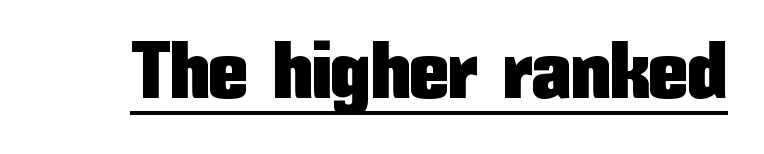
The image shows 79 px condensed sans-serif type, upright; set normal letter spacing, underlined; low stroke contrast and a medium x-height.
